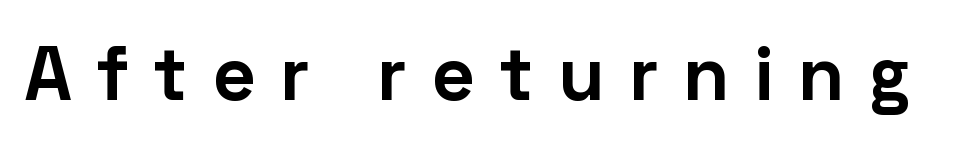
Q: Is the text bold? A: Yes.
Q: Is the text italic (slanted)? A: No, it is upright.
Q: Is the typeface a serif or a sans-serif typeface? A: Sans-serif.
Q: Is the text underlined? A: No.
Q: Is the spacing between letters normal or unusually wide? A: Unusually wide.
Q: Width (condensed, normal, or wide)? A: Normal.
Q: Stroke contrast? A: Low.
Q: x-height? A: Medium.
Q: Monospaced? A: No.
